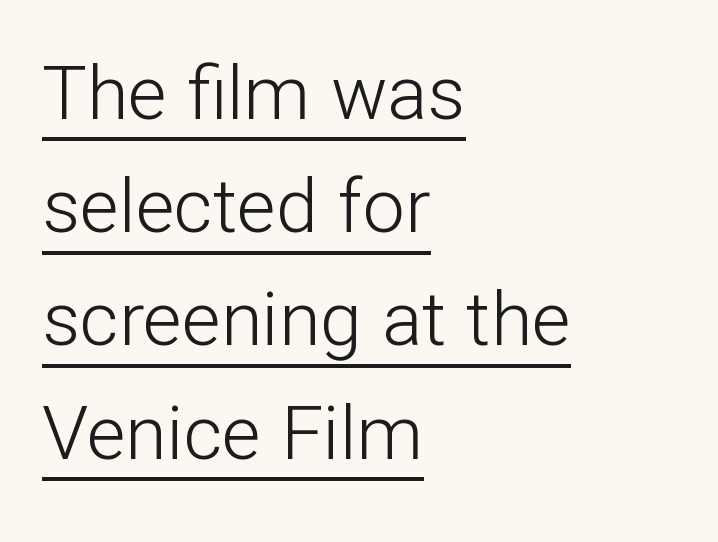
Observe the ordinary spacing: letters are neighbours, not strangers. The vertical gap from one line to the next is medium. Line beginnings align vertically; line endings do not. Counters stay open thanks to moderate or lighter strokes. Underlining? Definitely there.
